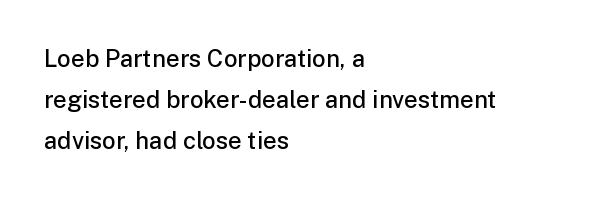
Q: Is the text bold? A: Semi-bold.
Q: Is the text italic (slanted)? A: No, it is upright.
Q: Is the text underlined? A: No.
Q: How is the paragraph aligned? A: Left-aligned.
Q: Is the spacing between letters normal or unusually wide? A: Normal.
